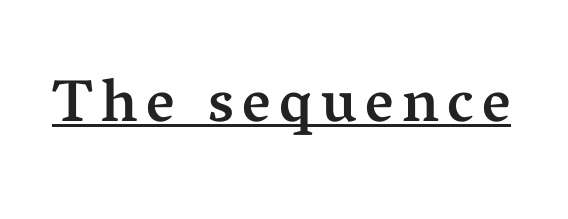
Note the varied advance widths — an 'i' is clearly narrower than an 'm'. Compared with undecorated copy, this sample adds a rule below the words. Notice how the stems are strictly vertical — no italics here. Each glyph is drawn with semibold strokes, heavier than normal yet not fully bold. The letters carry serifs — small finishing strokes at the ends of their stems.
